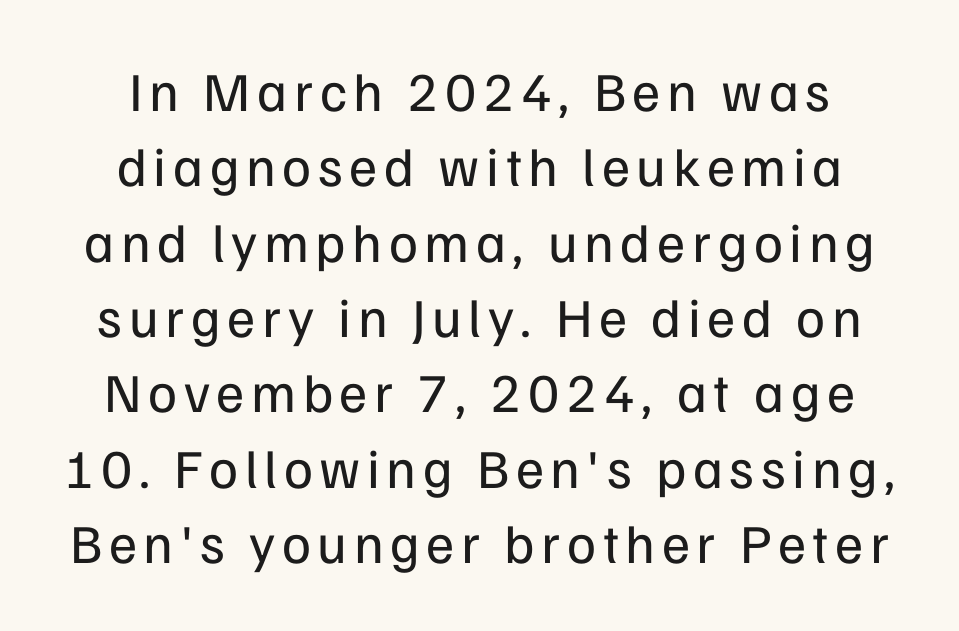
Q: Is the text bold? A: No.
Q: Is the text italic (slanted)? A: No, it is upright.
Q: Is the typeface a serif or a sans-serif typeface? A: Sans-serif.
Q: Is the text underlined? A: No.
Q: Is the spacing between lines tight, normal or loose? A: Normal.
Q: Width (condensed, normal, or wide)? A: Normal.
Q: Stroke contrast? A: Low.
Q: x-height? A: Medium.
Q: Monospaced? A: No.
